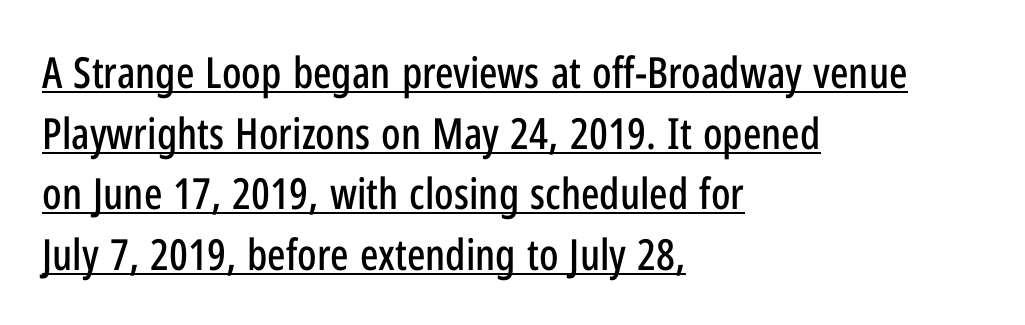
{"serif": "no", "italic": "no", "width": "condensed", "stroke_contrast": "low", "x_height": "medium", "monospaced": "no", "underline": "yes", "align": "left", "line_spacing": "normal", "line_spacing_ratio": 1.41, "letter_spacing": "normal", "letter_spacing_em": 0.0, "glyph_px": 43}
